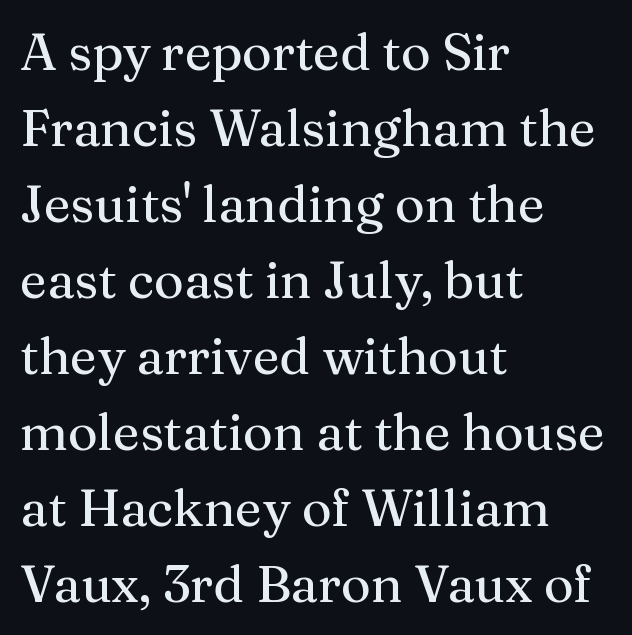
Notice how the passage keeps a crisp vertical edge on the left only. A typesetter would call this zero additional tracking. Beneath every word, the page is bare. You can tell it's not italic because the verticals are truly vertical. Character widths vary here, with narrow letters taking less room than wide ones.
